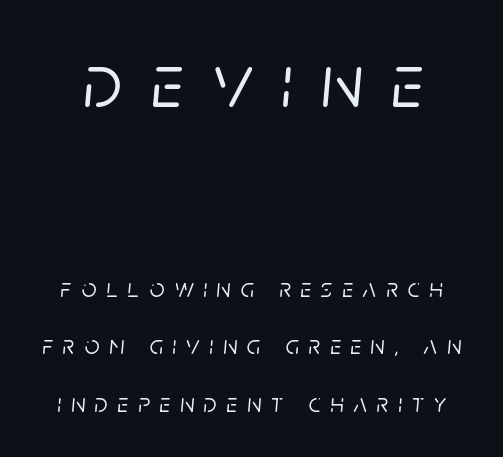
{"italic": "yes", "lean": "right", "slant_degrees": 5, "width": "normal", "stroke_contrast": "low", "x_height": "large", "monospaced": "no", "underline": "no", "line_spacing": "loose", "line_spacing_ratio": 2.22, "letter_spacing": "wide", "letter_spacing_em": 0.38, "larger_block": "first", "size_ratio": 2.96, "glyph_px": 77}
